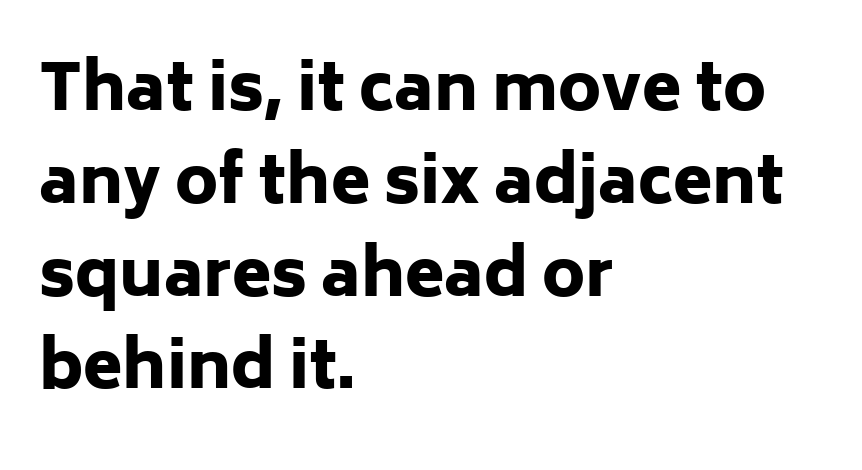
Q: Is the text bold? A: Yes.
Q: Is the text italic (slanted)? A: No, it is upright.
Q: Is the typeface a serif or a sans-serif typeface? A: Sans-serif.
Q: Is the text underlined? A: No.
Q: How is the paragraph aligned? A: Left-aligned.
Q: Is the spacing between letters normal or unusually wide? A: Normal.
Q: Is the spacing between lines tight, normal or loose? A: Normal.
Q: Width (condensed, normal, or wide)? A: Normal.
Q: Stroke contrast? A: Low.
Q: x-height? A: Medium.
Q: Monospaced? A: No.
